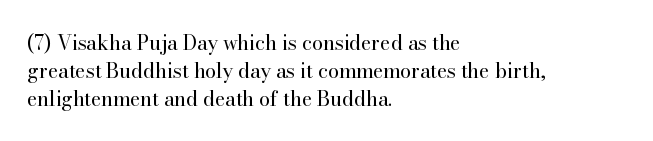
The image shows 20 px text type, upright; set left-aligned, normal line spacing (1.39x), normal letter spacing, not underlined.
